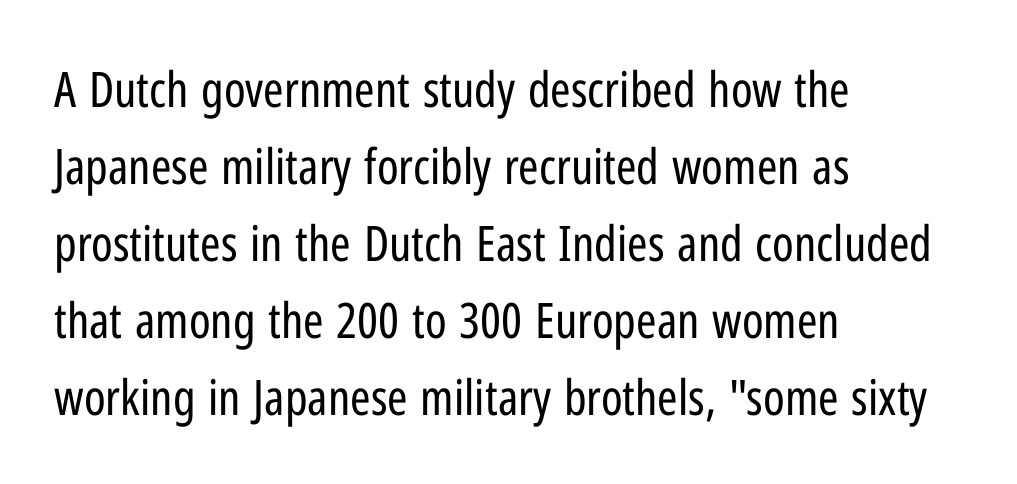
{"serif": "no", "italic": "no", "bold": "no", "weight": "regular", "width": "condensed", "stroke_contrast": "low", "x_height": "medium", "monospaced": "no", "underline": "no", "align": "left", "line_spacing": "normal", "line_spacing_ratio": 1.57, "letter_spacing": "normal", "letter_spacing_em": 0.0, "glyph_px": 49}
